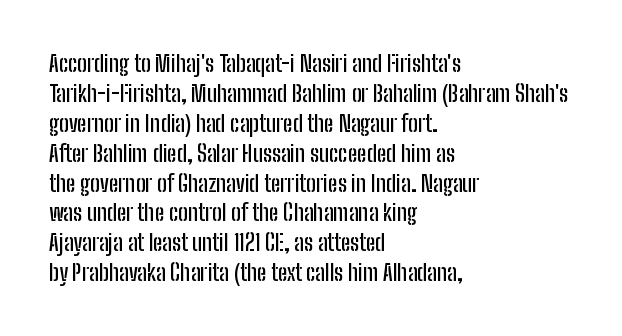
The rendering keeps characters at their native spacing. The string is rendered with underlining switched off. It's the straight-up-and-down kind of type. The paragraph has a hard left edge and a soft right edge. One glance says typical: line gaps are just what's usual.
